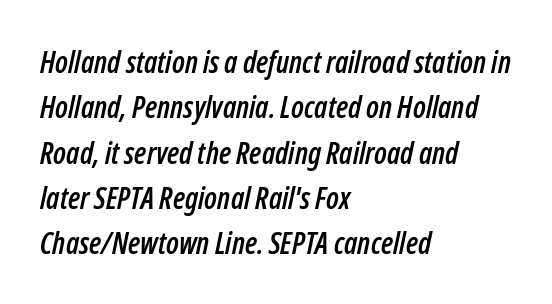
Q: Is the text italic (slanted)? A: Yes, it leans right by about 12 degrees.
Q: Is the text underlined? A: No.
Q: How is the paragraph aligned? A: Left-aligned.
Q: Is the spacing between letters normal or unusually wide? A: Normal.
Q: Is the spacing between lines tight, normal or loose? A: Normal.
Q: Width (condensed, normal, or wide)? A: Condensed.
Q: Stroke contrast? A: Low.
Q: x-height? A: Medium.
Q: Monospaced? A: No.
